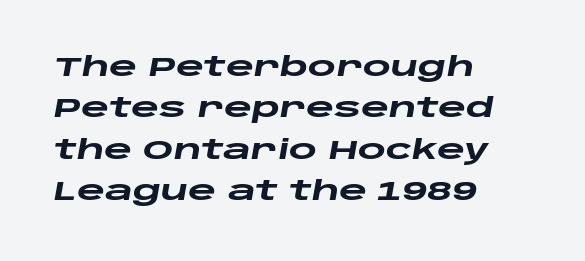
The image shows 27 px bold type, italic (leaning right); set left-aligned, normal line spacing (1.53x), normal letter spacing, not underlined.
